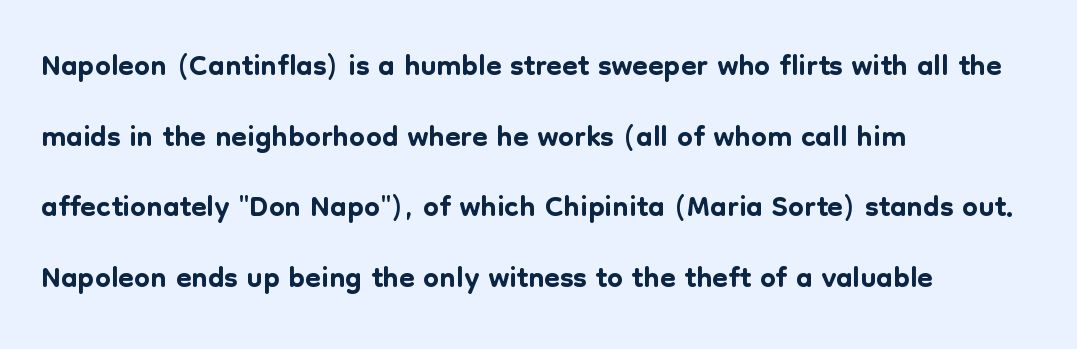
The lines in this sample share a left origin and differ only in where they stop. Descender tails drop into unmarked territory. The line texture is even and compact thanks to regular tracking. Regarding serifs, this sample does without them. Honestly, the row spacing looks completely unremarkable.
